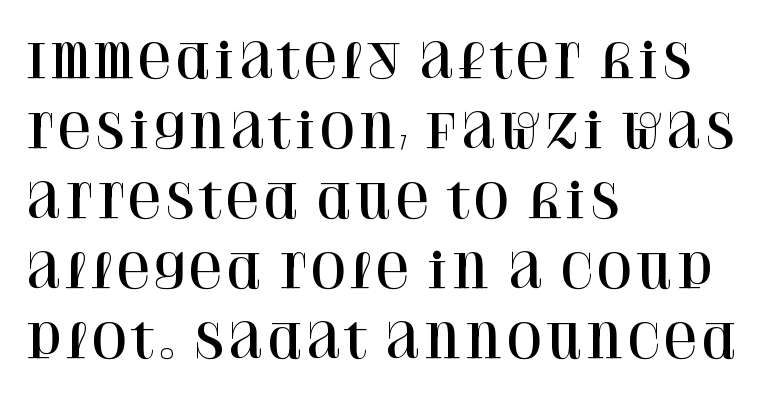
Q: Is the text italic (slanted)? A: No, it is upright.
Q: Is the typeface a serif or a sans-serif typeface? A: Serif.
Q: Is the text underlined? A: No.
Q: How is the paragraph aligned? A: Left-aligned.
Q: Is the spacing between letters normal or unusually wide? A: Normal.
Q: Is the spacing between lines tight, normal or loose? A: Normal.
Q: Width (condensed, normal, or wide)? A: Normal.
Q: Stroke contrast? A: High.
Q: x-height? A: Large.
Q: Monospaced? A: No.
